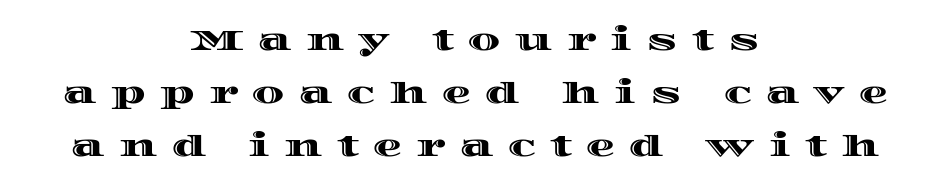
What stands out about the letter spacing? Its width — letters are far apart. Nobody drew a line under any word here. Looks like regular typesetting: each glyph gets only the width it needs. Alignment: centered. In terms of posture, this sample is upright.
